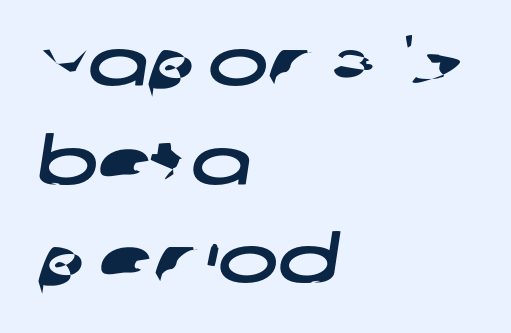
The image shows 64 px wide sans-serif type; set left-aligned, normal line spacing (1.54x), normal letter spacing, not underlined; low stroke contrast and a large x-height.
